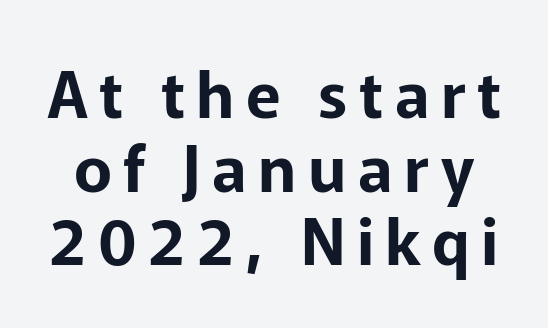
Q: Is the text italic (slanted)? A: No, it is upright.
Q: Is the typeface a serif or a sans-serif typeface? A: Sans-serif.
Q: Is the text underlined? A: No.
Q: Is the spacing between lines tight, normal or loose? A: Tight.
Q: Width (condensed, normal, or wide)? A: Normal.
Q: Stroke contrast? A: Low.
Q: x-height? A: Medium.
Q: Monospaced? A: No.
